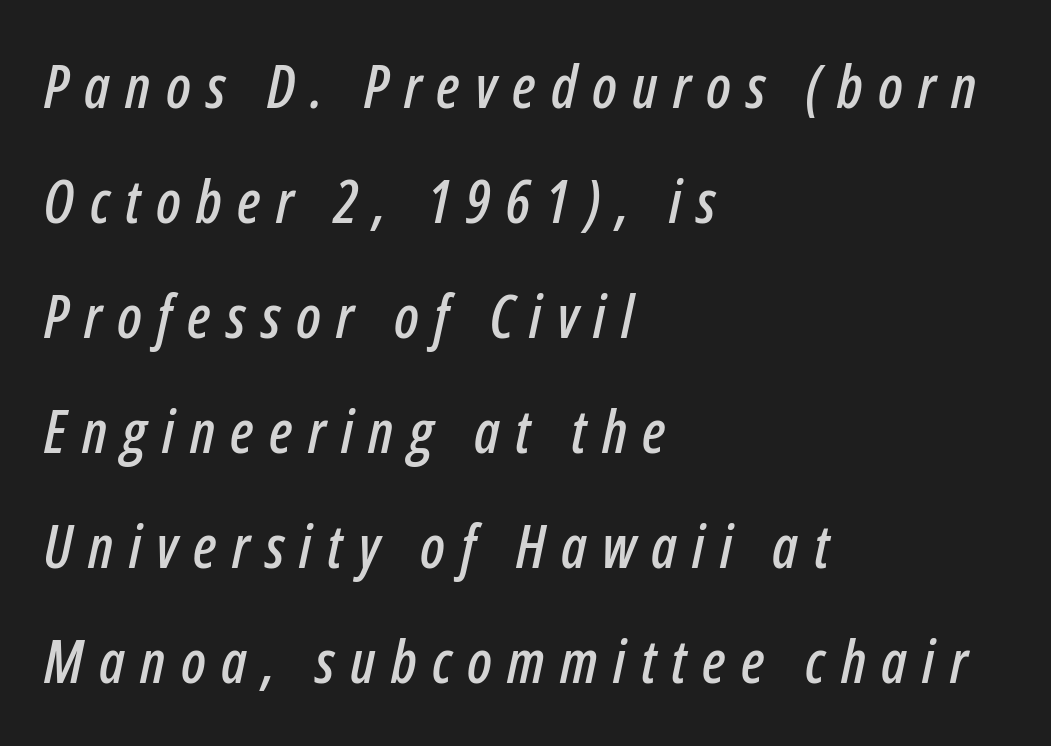
Does extra space separate the letters? Yes, quite a lot of it. The ragged edge is on the right, which tells us the setting is flush left. A typesetter would call this proportional, since set widths differ per character. Yep, that's italic — everything's leaning. Line spacing here is loose.
